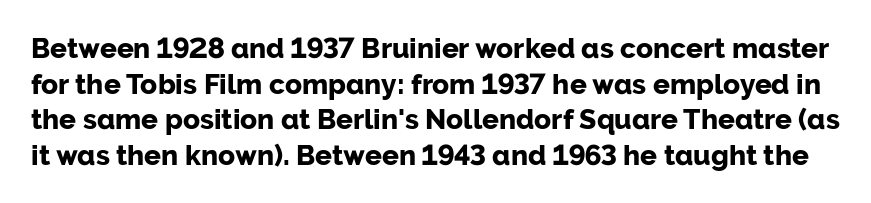
Q: Is the text bold? A: Yes.
Q: Is the text italic (slanted)? A: No, it is upright.
Q: Is the typeface a serif or a sans-serif typeface? A: Sans-serif.
Q: Is the text underlined? A: No.
Q: Is the spacing between letters normal or unusually wide? A: Normal.
Q: Is the spacing between lines tight, normal or loose? A: Normal.
Q: Width (condensed, normal, or wide)? A: Normal.
Q: Stroke contrast? A: Low.
Q: x-height? A: Medium.
Q: Monospaced? A: No.
